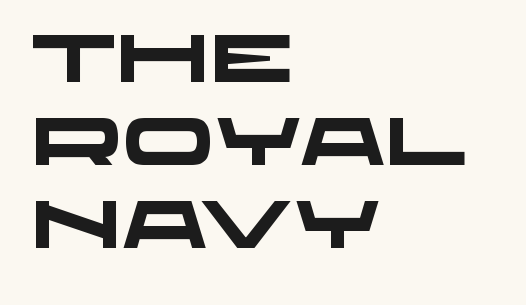
The image shows 67 px heavy, wide sans-serif type; set left-aligned, line spacing 1.24x, normal letter spacing, not underlined; low stroke contrast and a large x-height.
